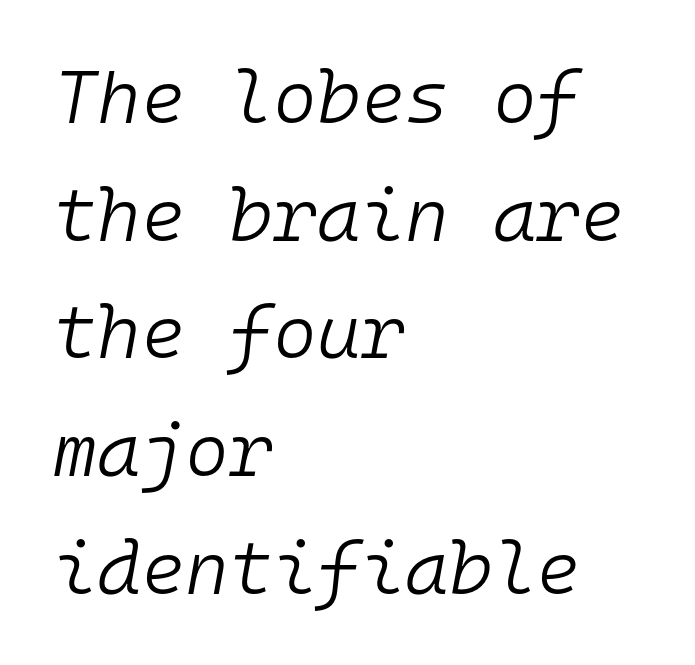
Q: Is the text bold? A: No.
Q: Is the text italic (slanted)? A: Yes, it leans right by about 10 degrees.
Q: Is the text underlined? A: No.
Q: How is the paragraph aligned? A: Left-aligned.
Q: Is the spacing between letters normal or unusually wide? A: Normal.
Q: Is the spacing between lines tight, normal or loose? A: Normal.
Q: Width (condensed, normal, or wide)? A: Normal.
Q: Stroke contrast? A: Low.
Q: x-height? A: Medium.
Q: Monospaced? A: Yes.
